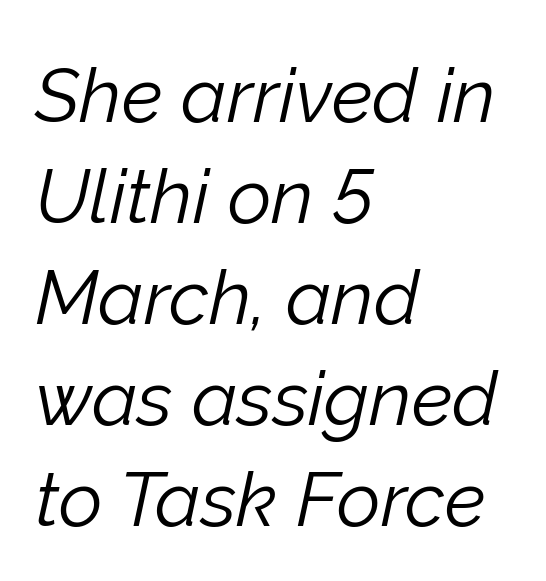
Q: Is the text bold? A: No.
Q: Is the text italic (slanted)? A: Yes, it leans right by about 12 degrees.
Q: Is the text underlined? A: No.
Q: How is the paragraph aligned? A: Left-aligned.
Q: Is the spacing between letters normal or unusually wide? A: Normal.
Q: Is the spacing between lines tight, normal or loose? A: Normal.
Q: Width (condensed, normal, or wide)? A: Normal.
Q: Stroke contrast? A: Low.
Q: x-height? A: Medium.
Q: Monospaced? A: No.
